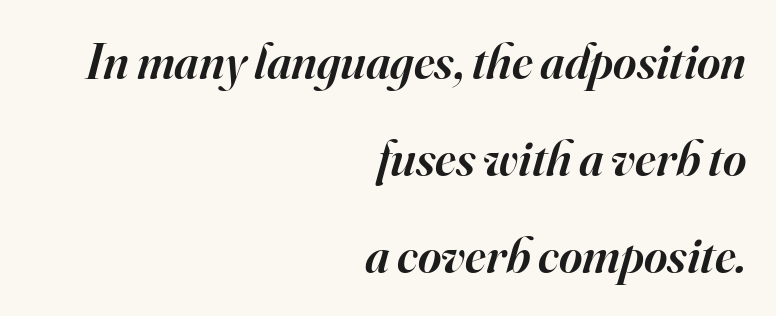
Q: Is the text bold? A: Semi-bold.
Q: Is the text italic (slanted)? A: Yes, it leans right by about 16 degrees.
Q: Is the typeface a serif or a sans-serif typeface? A: Serif.
Q: Is the text underlined? A: No.
Q: How is the paragraph aligned? A: Right-aligned.
Q: Is the spacing between letters normal or unusually wide? A: Normal.
Q: Is the spacing between lines tight, normal or loose? A: Loose.
Q: Width (condensed, normal, or wide)? A: Normal.
Q: Stroke contrast? A: High.
Q: x-height? A: Small.
Q: Monospaced? A: No.
